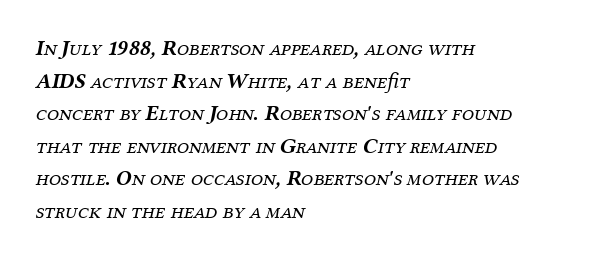
The image shows 22 px text type, italic (leaning right); set left-aligned, normal line spacing (1.48x), normal letter spacing, not underlined.
